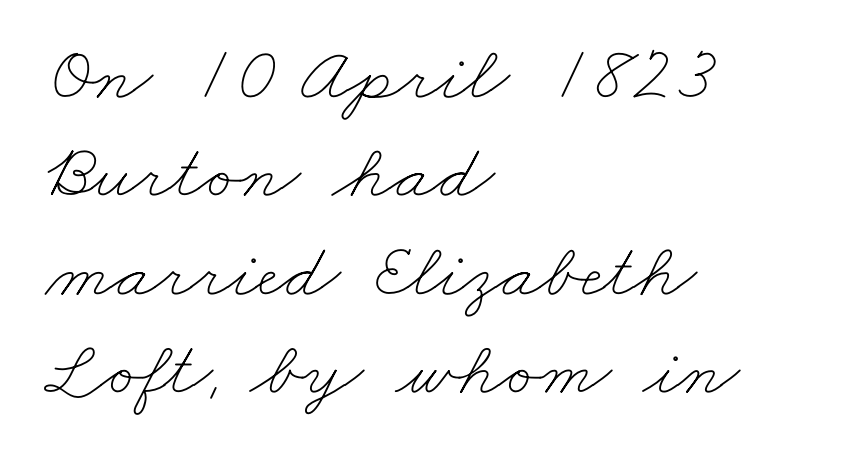
The image shows 78 px thin, wide type; set left-aligned, normal line spacing (1.26x), normal letter spacing, not underlined; low stroke contrast and a small x-height.
